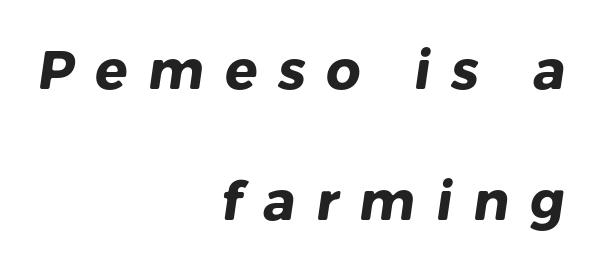
{"serif": "no", "bold": "yes", "weight": "heavy", "width": "normal", "stroke_contrast": "low", "x_height": "medium", "monospaced": "no", "underline": "no", "align": "right", "line_spacing": "loose", "line_spacing_ratio": 2.43, "letter_spacing": "wide", "letter_spacing_em": 0.38, "glyph_px": 54}
